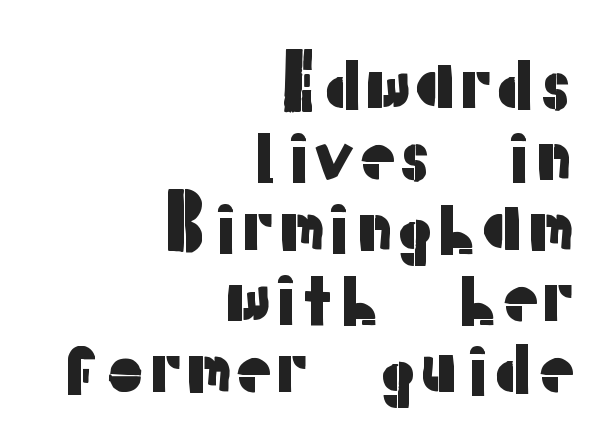
The image shows 71 px sans-serif type, upright; set right-aligned, tight line spacing (1.0x), normal letter spacing, not underlined; low stroke contrast and a medium x-height.
